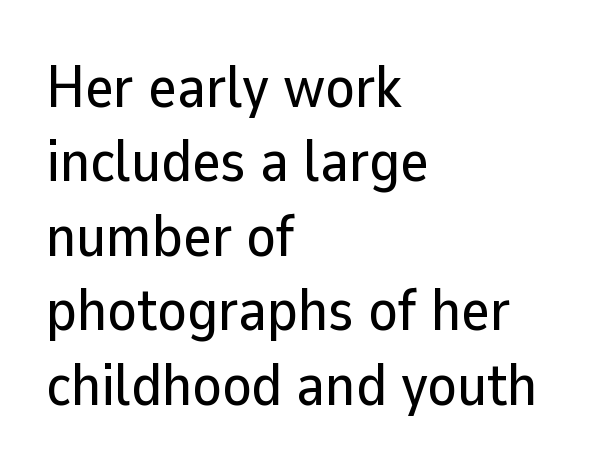
The type sits square on the baseline with zero lean. Does extra space separate the letters? No, they use regular spacing. The strip under each line holds only bare page. Layout note: lines flush left.
